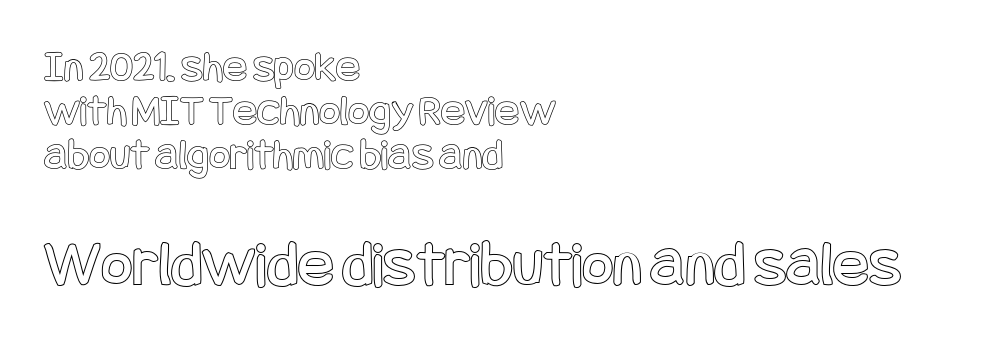
The image shows 67 px condensed type, upright; set left-aligned, tight line spacing (0.98x), normal letter spacing, not underlined; the second (bottom) block is 1.49x larger; a large x-height.
